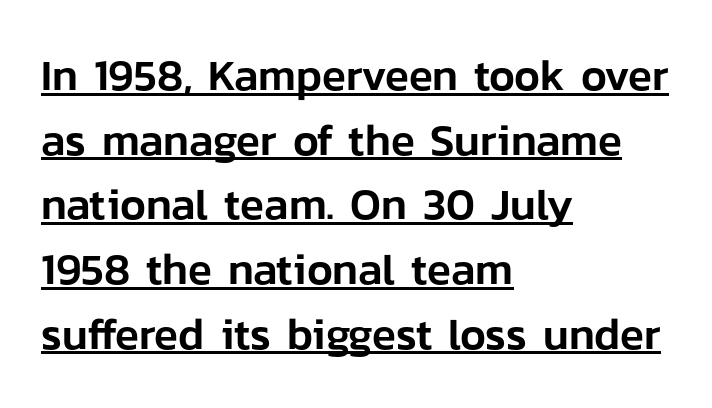
{"serif": "no", "italic": "no", "width": "normal", "stroke_contrast": "low", "x_height": "medium", "monospaced": "no", "underline": "yes", "align": "left", "line_spacing": "normal", "line_spacing_ratio": 1.47, "letter_spacing": "normal", "letter_spacing_em": 0.0, "glyph_px": 44}
